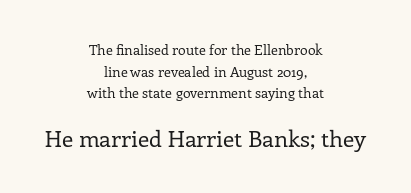
{"italic": "no", "bold": "no", "underline": "no", "align": "center", "line_spacing": "normal", "line_spacing_ratio": 1.54, "letter_spacing": "normal", "letter_spacing_em": 0.0, "larger_block": "second", "size_ratio": 1.64, "glyph_px": 23}
